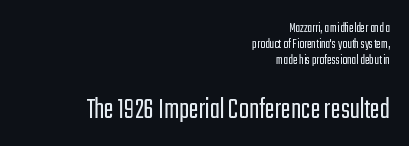
The image shows 30 px light, condensed sans-serif type, upright; set right-aligned, tight line spacing (1.14x), normal letter spacing, not underlined; the second (bottom) block is 2.14x larger; low stroke contrast and a medium x-height.
